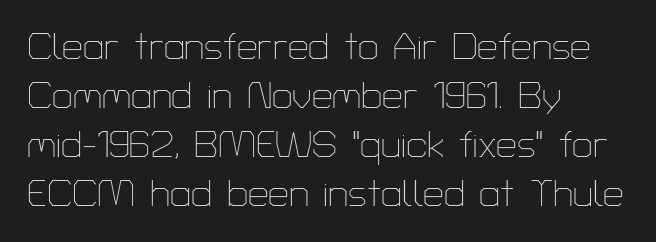
{"serif": "no", "italic": "no", "bold": "no", "weight": "thin", "width": "normal", "stroke_contrast": "low", "x_height": "medium", "monospaced": "no", "underline": "no", "align": "left", "line_spacing": "normal", "line_spacing_ratio": 1.32, "letter_spacing": "normal", "letter_spacing_em": 0.0, "glyph_px": 37}
